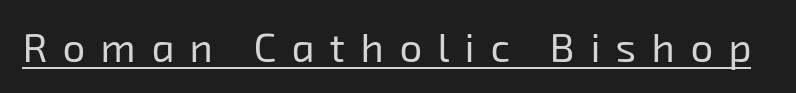
Every word sits above its own underline. Here the designer chose a conventional face with non-uniform glyph widths. Between one letter and the next there's a generous, obvious gap. On a weight scale, this lands at 450 or below. Letterform terminals end flat and unadorned throughout the passage.
